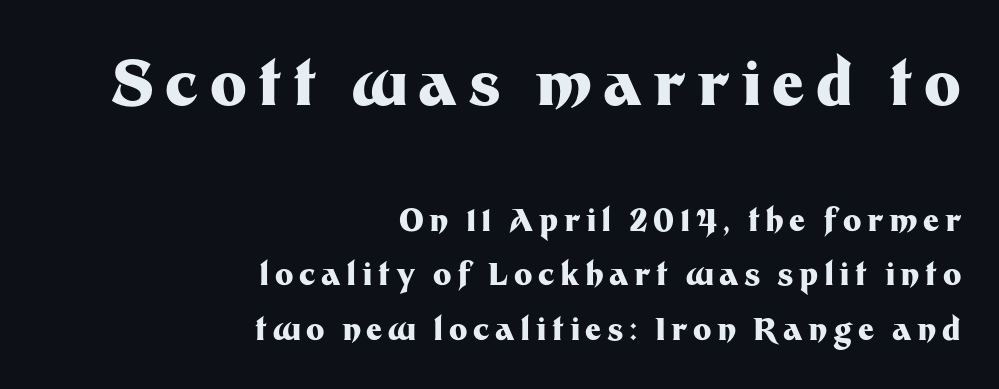
Caption: bold face, heavy strokes. This is sans-serif lettering, the kind often seen on screens and signage. This rendering features lettering with no underline. Character widths vary here, with narrow letters taking less room than wide ones. Compare the two chunks: the upper has the greater cap height.
